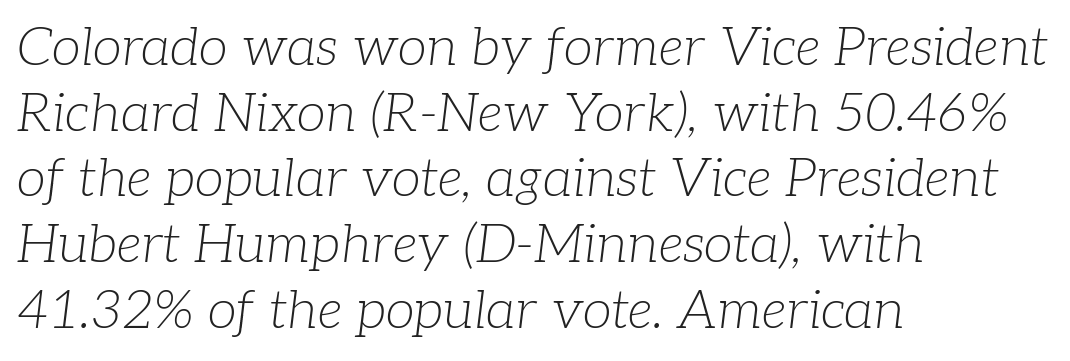
The image shows 53 px light serif type, italic (leaning right); set left-aligned, line spacing 1.24x, normal letter spacing, not underlined; low stroke contrast and a medium x-height.
